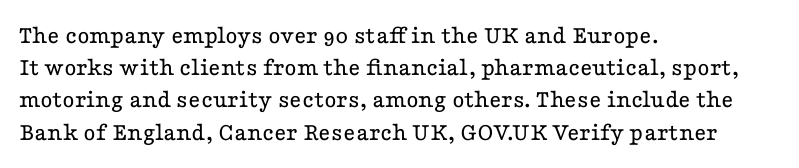
The image shows 26 px text type, upright; set left-aligned, line spacing 1.24x, normal letter spacing, not underlined.
